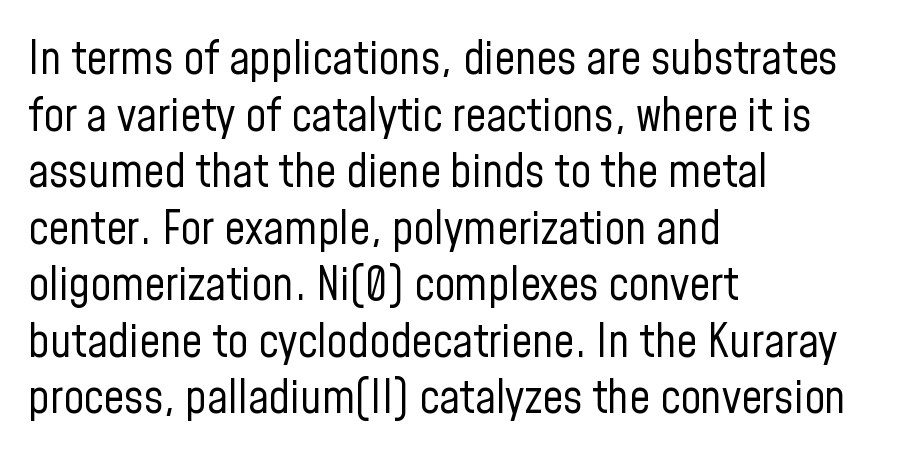
Q: Is the text bold? A: No.
Q: Is the text italic (slanted)? A: No, it is upright.
Q: Is the typeface a serif or a sans-serif typeface? A: Sans-serif.
Q: Is the text underlined? A: No.
Q: How is the paragraph aligned? A: Left-aligned.
Q: Is the spacing between letters normal or unusually wide? A: Normal.
Q: Width (condensed, normal, or wide)? A: Condensed.
Q: Stroke contrast? A: Low.
Q: x-height? A: Medium.
Q: Monospaced? A: No.
